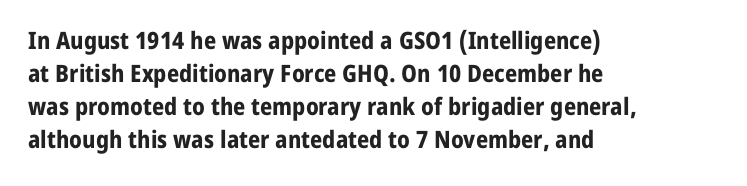
Q: Is the text bold? A: Yes.
Q: Is the text italic (slanted)? A: No, it is upright.
Q: Is the text underlined? A: No.
Q: How is the paragraph aligned? A: Left-aligned.
Q: Is the spacing between letters normal or unusually wide? A: Normal.
Q: Is the spacing between lines tight, normal or loose? A: Normal.
